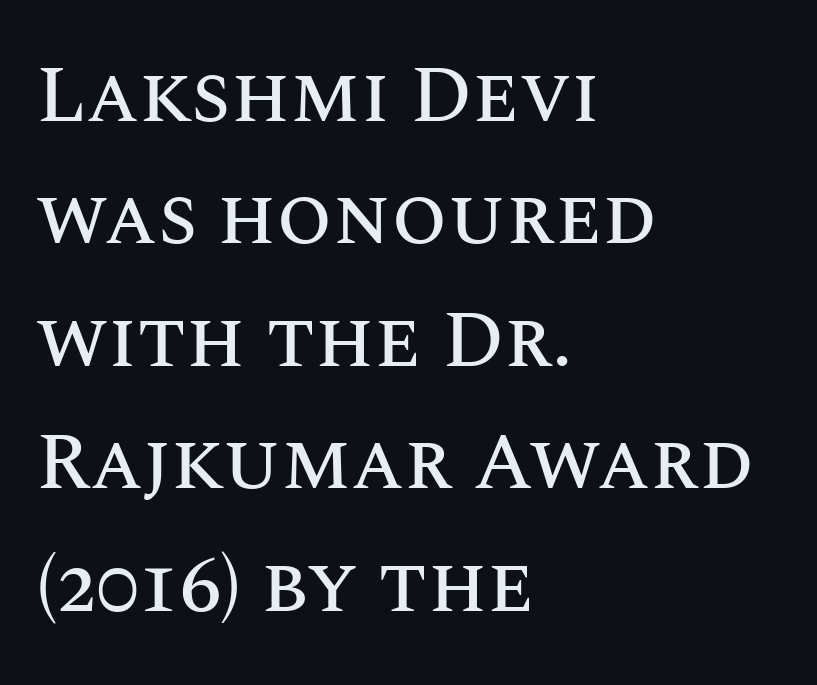
What's the leading like? Ordinary, nothing unusual. The specimen reads as upright at a glance. Horizontally, the lines are justified to the leading edge only. No extra tracking has been applied to these lines. The glyphs are unaccompanied by any horizontal stroke below them.
